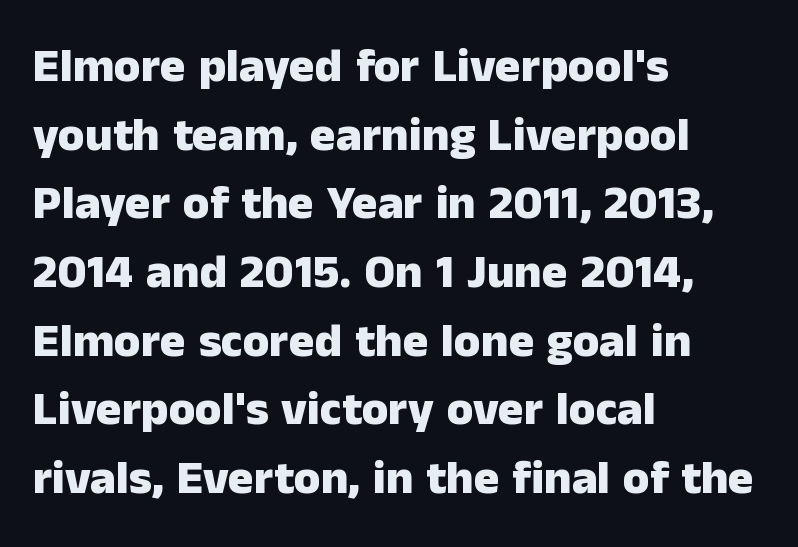
Q: Is the text bold? A: Yes.
Q: Is the text italic (slanted)? A: No, it is upright.
Q: Is the typeface a serif or a sans-serif typeface? A: Sans-serif.
Q: Is the text underlined? A: No.
Q: How is the paragraph aligned? A: Left-aligned.
Q: Is the spacing between letters normal or unusually wide? A: Normal.
Q: Is the spacing between lines tight, normal or loose? A: Normal.
Q: Width (condensed, normal, or wide)? A: Normal.
Q: Stroke contrast? A: Low.
Q: x-height? A: Medium.
Q: Monospaced? A: No.
